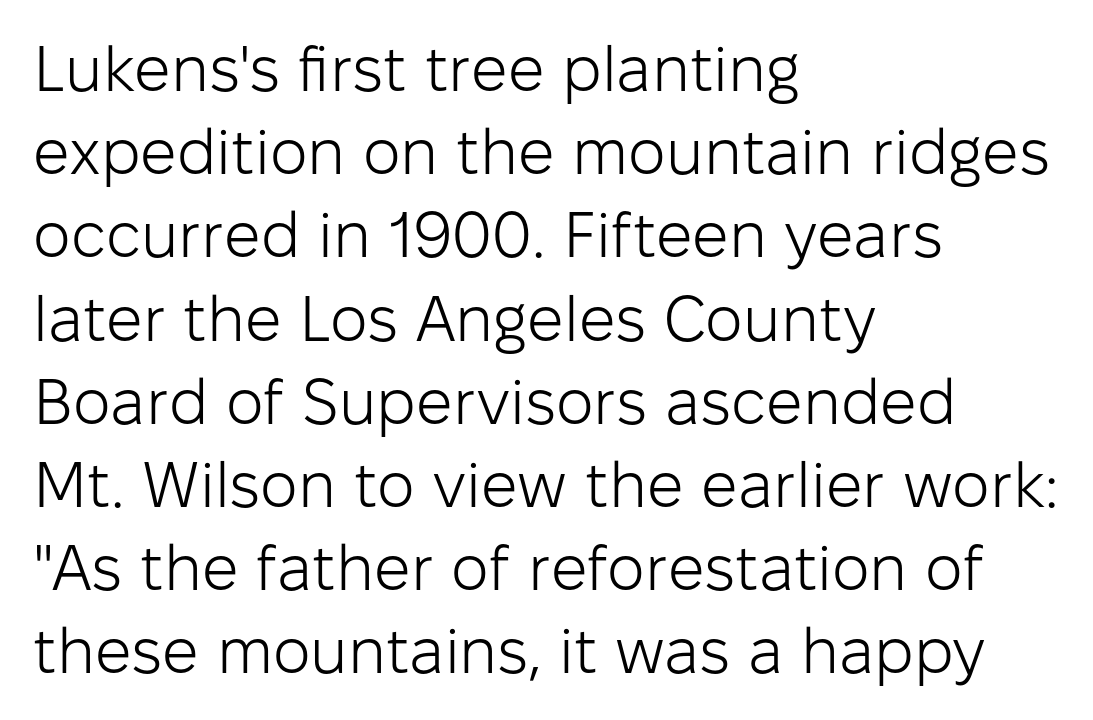
The image shows 64 px light sans-serif type, upright; set left-aligned, normal line spacing (1.3x), normal letter spacing, not underlined; low stroke contrast and a medium x-height.
